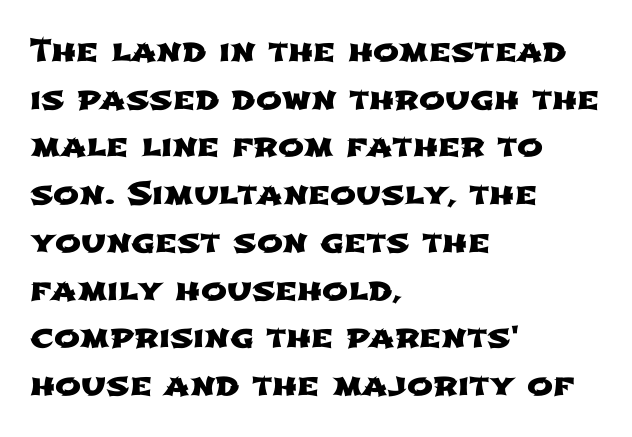
The image shows 31 px wide sans-serif type; set left-aligned, normal line spacing (1.54x), normal letter spacing, not underlined; low stroke contrast and a medium x-height.
